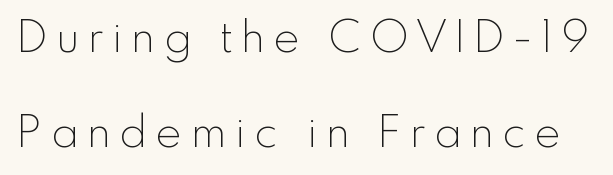
Does the leading feel generous? Absolutely, it's lavish. Looks like regular typesetting: each glyph gets only the width it needs. Grotesque or geometric, the face here clearly has no serifs. Someone cranked the tracking dial way up on this one. These glyphs show unthickened strokes, regular width or finer.
